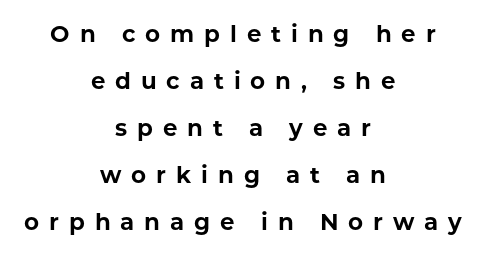
The image shows 23 px bold type, upright; set centered, loose line spacing (2.04x), unusually wide letter spacing (+0.43 em), not underlined.
